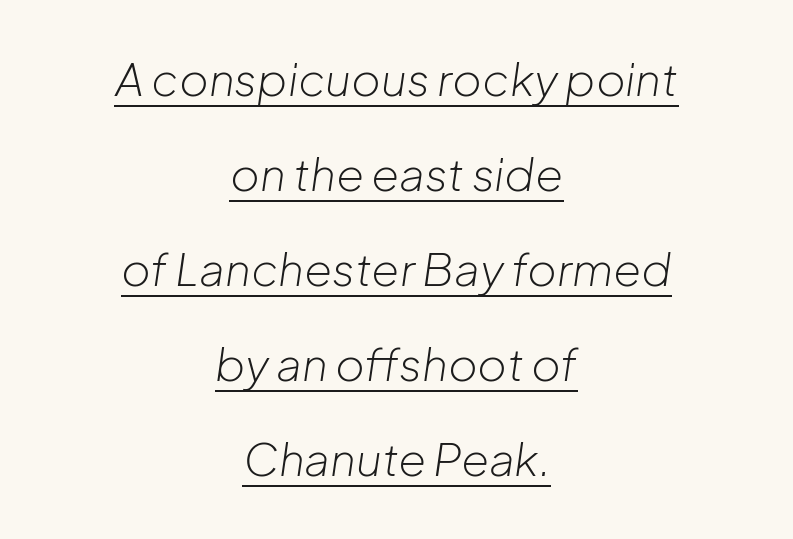
The image shows 45 px light type, italic (leaning right); set centered, loose line spacing (2.11x), normal letter spacing, underlined; low stroke contrast and a medium x-height.
